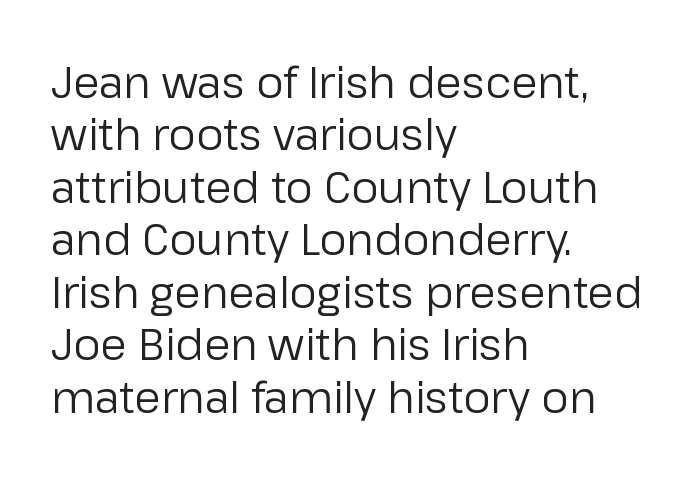
A bare baseline throughout the passage. Varying glyph widths throughout — classic text-font behaviour. This rendering uses left alignment, leaving the right contour irregular. Tracking value appears to be zero — textbook default spacing.
